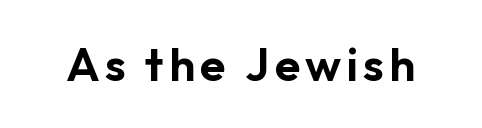
The image shows 47 px sans-serif type, upright; set not underlined; low stroke contrast and a medium x-height.
